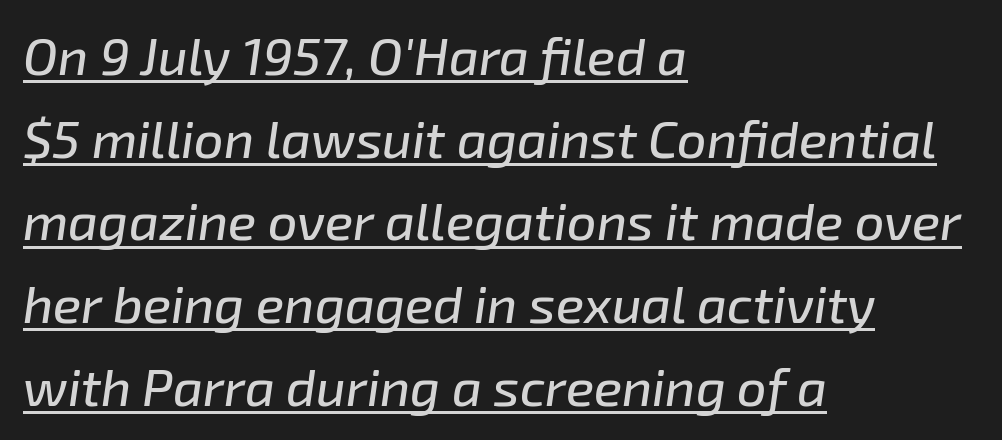
Q: Is the text italic (slanted)? A: Yes, it leans right by about 8 degrees.
Q: Is the text underlined? A: Yes.
Q: How is the paragraph aligned? A: Left-aligned.
Q: Is the spacing between letters normal or unusually wide? A: Normal.
Q: Is the spacing between lines tight, normal or loose? A: Normal.
Q: Width (condensed, normal, or wide)? A: Normal.
Q: Stroke contrast? A: Low.
Q: x-height? A: Medium.
Q: Monospaced? A: No.
